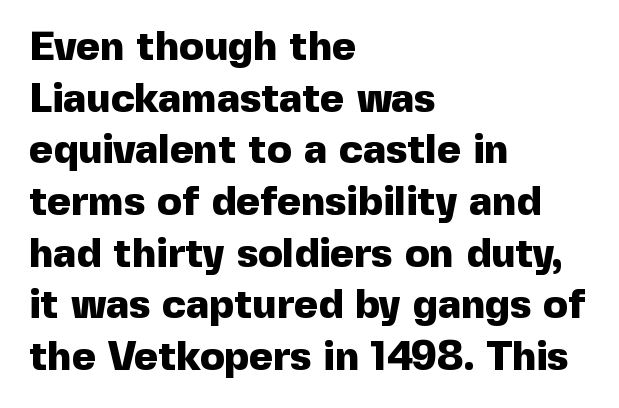
Q: Is the text bold? A: Yes.
Q: Is the text italic (slanted)? A: No, it is upright.
Q: Is the typeface a serif or a sans-serif typeface? A: Sans-serif.
Q: Is the text underlined? A: No.
Q: How is the paragraph aligned? A: Left-aligned.
Q: Is the spacing between letters normal or unusually wide? A: Normal.
Q: Is the spacing between lines tight, normal or loose? A: Normal.
Q: Width (condensed, normal, or wide)? A: Normal.
Q: x-height? A: Medium.
Q: Monospaced? A: No.
